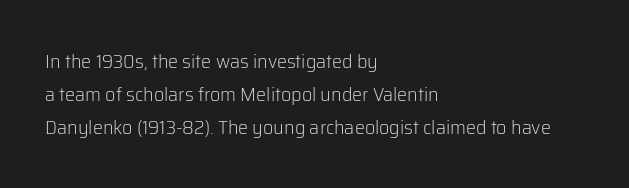
Line starts are locked; line ends wander. The tracking reads as untouched default to a designer's eye. Vertical spacing — default. In terms of posture, this sample is upright. Stems here are at most as thick as an everyday book face. Descenders hang freely into open space.
